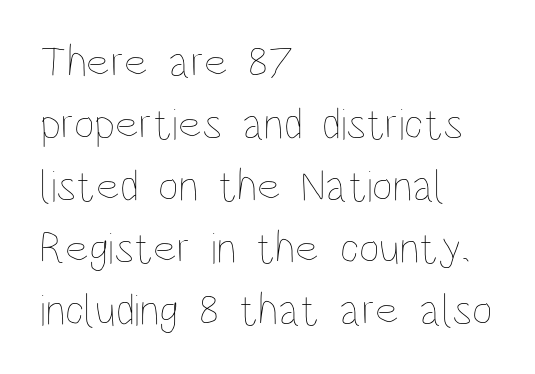
Q: Is the text bold? A: No.
Q: Is the text italic (slanted)? A: No, it is upright.
Q: Is the text underlined? A: No.
Q: How is the paragraph aligned? A: Left-aligned.
Q: Is the spacing between letters normal or unusually wide? A: Normal.
Q: Is the spacing between lines tight, normal or loose? A: Normal.
Q: Width (condensed, normal, or wide)? A: Condensed.
Q: Stroke contrast? A: Low.
Q: x-height? A: Large.
Q: Monospaced? A: No.
